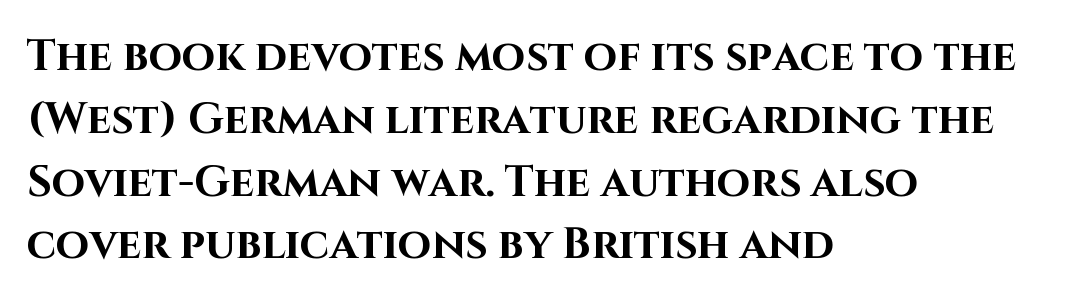
Observe the ordinary spacing: letters are neighbours, not strangers. The words here are not underlined. Which margin do the lines hug? The left one — the right edge is uneven. On the weight axis this lands at bold, roughly 700.
